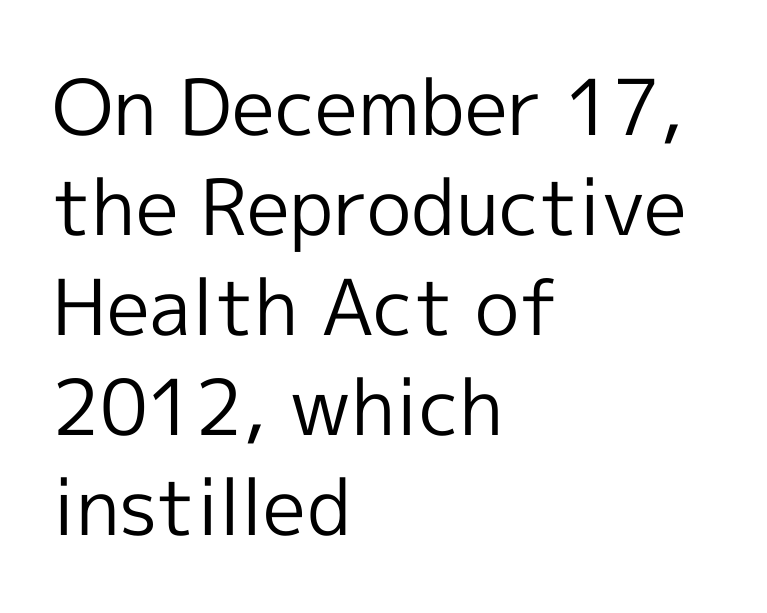
Words float on clear page, feet unadorned. The designer went with a sans here, leaving each stem footless. Vertical stems look standard width or narrower in stroke. Observe the ordinary spacing: letters are neighbours, not strangers.
